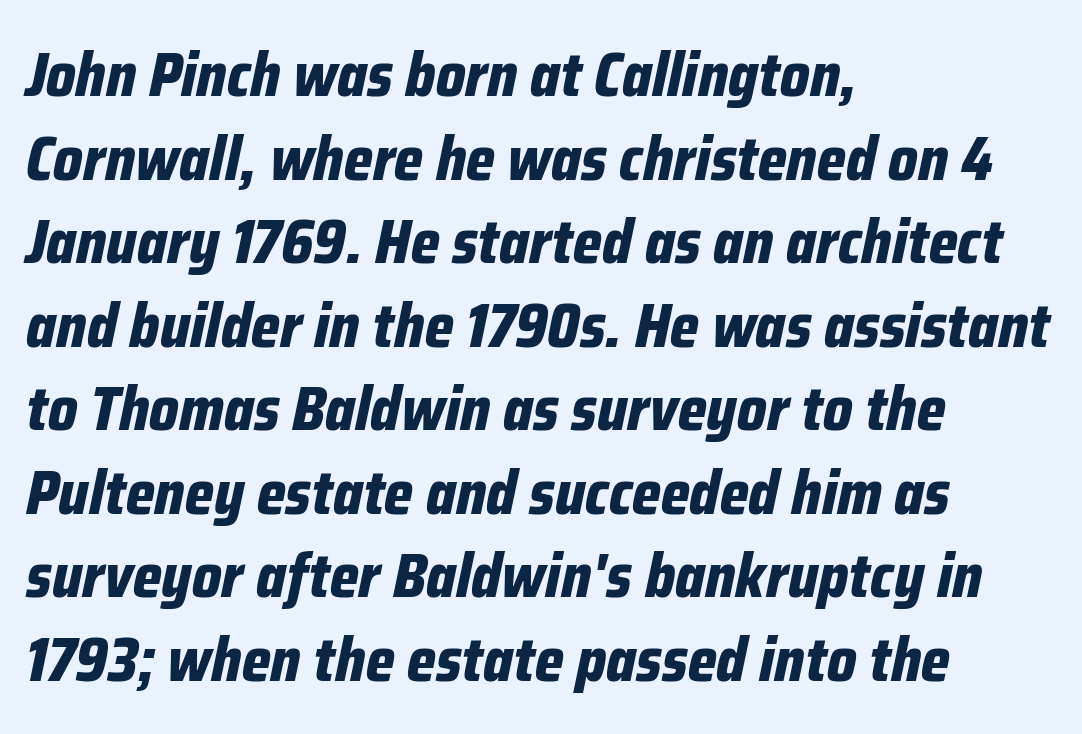
Q: Is the text bold? A: Yes.
Q: Is the text italic (slanted)? A: Yes, it leans right by about 12 degrees.
Q: Is the text underlined? A: No.
Q: How is the paragraph aligned? A: Left-aligned.
Q: Is the spacing between letters normal or unusually wide? A: Normal.
Q: Is the spacing between lines tight, normal or loose? A: Normal.
Q: Width (condensed, normal, or wide)? A: Condensed.
Q: Stroke contrast? A: Low.
Q: x-height? A: Medium.
Q: Monospaced? A: No.
